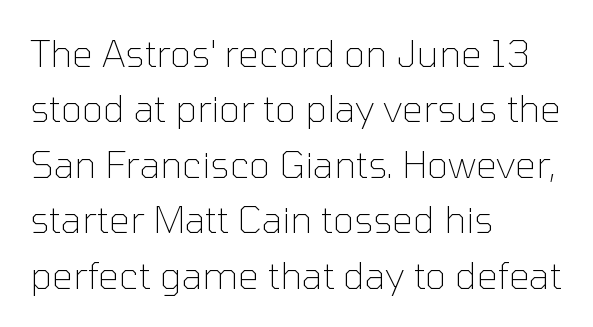
The image shows 37 px thin sans-serif type, upright; set left-aligned, normal line spacing (1.5x), normal letter spacing, not underlined; low stroke contrast and a medium x-height.
